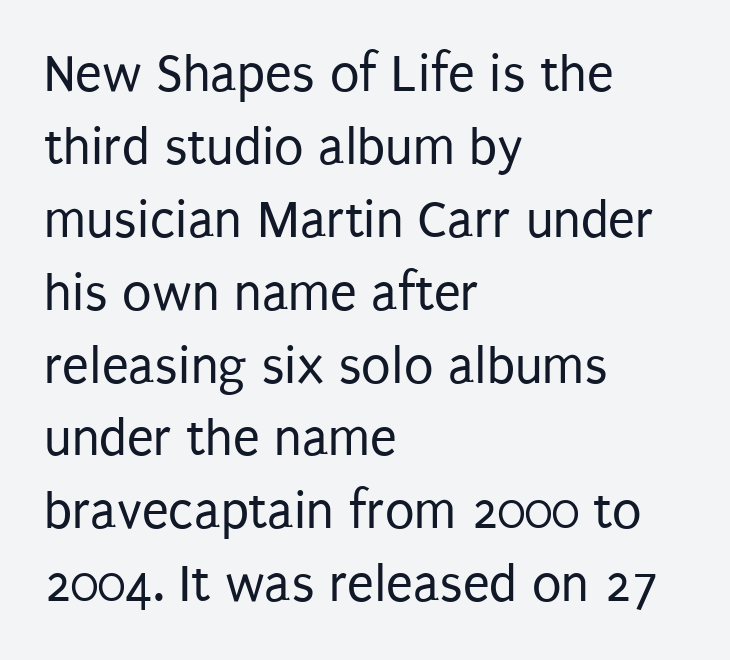
{"serif": "no", "italic": "no", "bold": "no", "weight": "regular", "width": "condensed", "stroke_contrast": "low", "x_height": "large", "monospaced": "no", "underline": "no", "align": "left", "line_spacing": "normal", "line_spacing_ratio": 1.35, "letter_spacing": "normal", "letter_spacing_em": 0.0, "glyph_px": 54}
